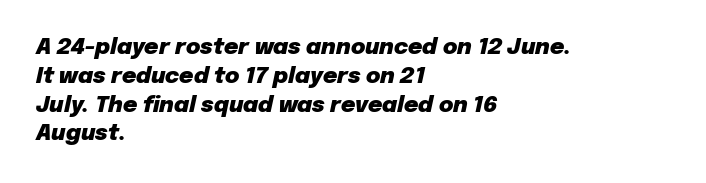
The image shows 22 px bold type, italic (leaning right); set left-aligned, normal line spacing (1.31x), normal letter spacing, not underlined.
